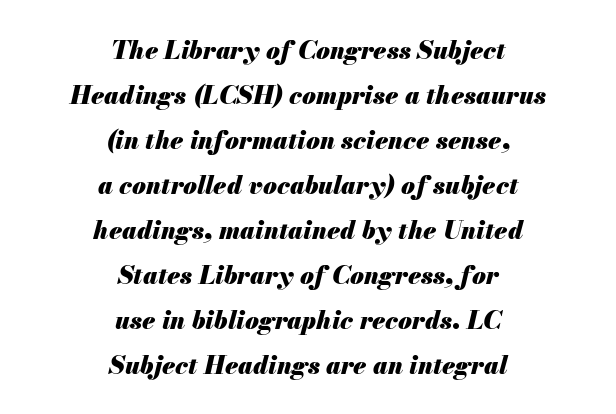
Q: Is the text bold? A: Yes.
Q: Is the text italic (slanted)? A: Yes, it leans right by about 13 degrees.
Q: Is the text underlined? A: No.
Q: How is the paragraph aligned? A: Centered.
Q: Is the spacing between letters normal or unusually wide? A: Normal.
